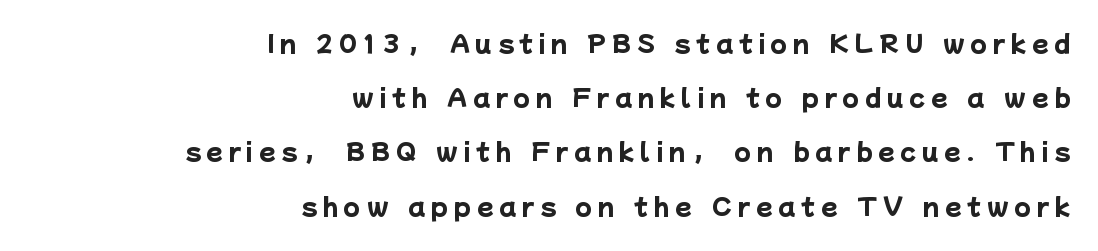
{"bold": "yes", "underline": "no", "align": "right", "line_spacing": "loose", "line_spacing_ratio": 2.26, "letter_spacing": "wide", "letter_spacing_em": 0.24, "glyph_px": 24}
